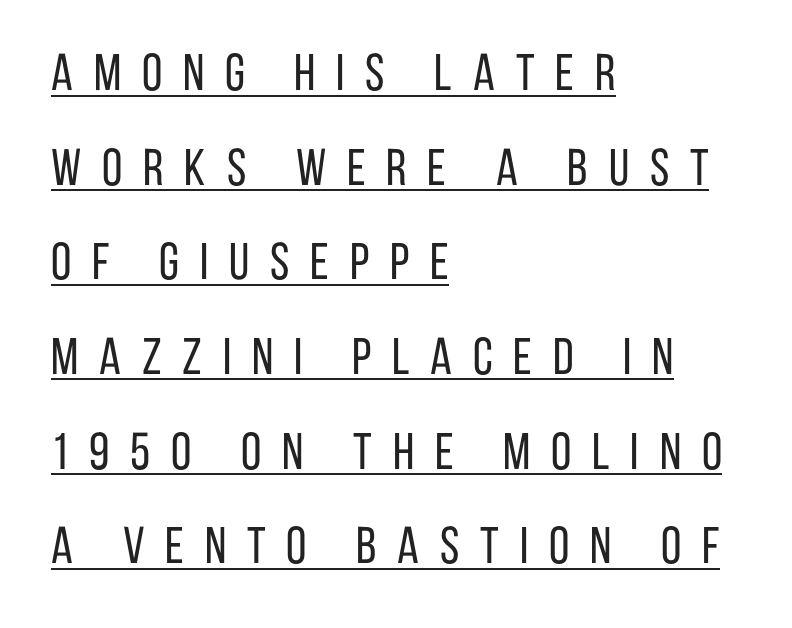
{"serif": "no", "italic": "no", "bold": "no", "weight": "regular", "width": "condensed", "stroke_contrast": "low", "x_height": "large", "monospaced": "no", "underline": "yes", "align": "left", "line_spacing_ratio": 1.82, "letter_spacing": "wide", "letter_spacing_em": 0.4, "glyph_px": 52}
